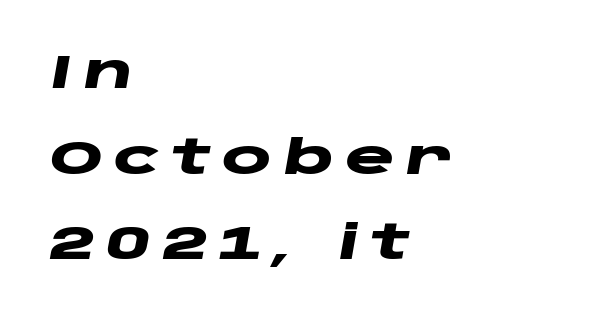
{"italic": "yes", "lean": "right", "slant_degrees": 10, "bold": "yes", "weight": "heavy", "width": "wide", "stroke_contrast": "low", "x_height": "large", "monospaced": "no", "underline": "no", "align": "left", "line_spacing_ratio": 1.82, "letter_spacing": "wide", "letter_spacing_em": 0.24, "glyph_px": 47}
